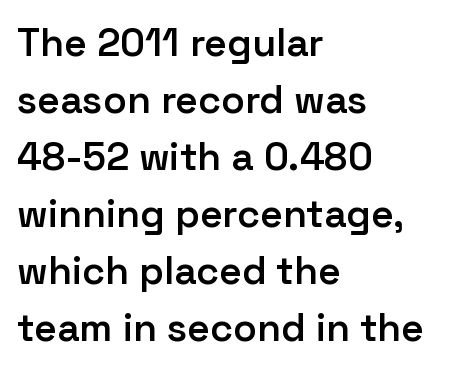
Summary of vertical rhythm: regular, with standard interline spacing. Each glyph is drawn with semibold strokes, heavier than normal yet not fully bold. Designer's note — italics off, roman on. The rendering uses natural spacing where letterforms have individual widths.
